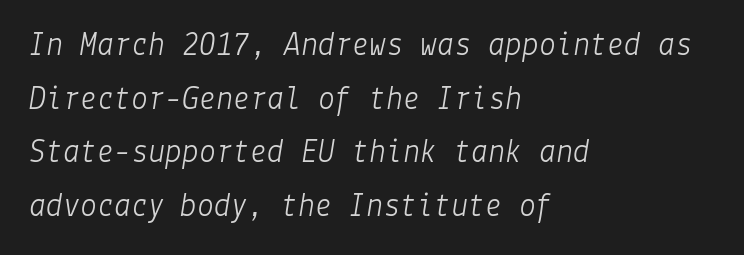
{"italic": "yes", "lean": "right", "slant_degrees": 9, "bold": "no", "weight": "light", "width": "normal", "stroke_contrast": "low", "x_height": "medium", "underline": "no", "align": "left", "line_spacing": "normal", "line_spacing_ratio": 1.58, "letter_spacing": "normal", "letter_spacing_em": 0.0, "glyph_px": 34}
